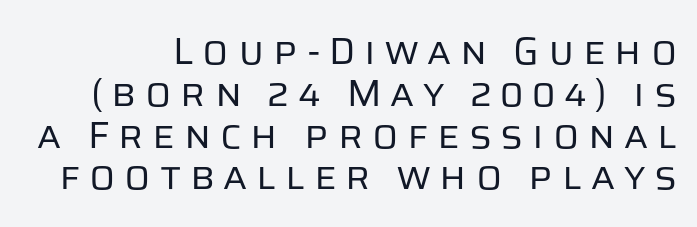
{"serif": "no", "italic": "no", "bold": "no", "weight": "regular", "width": "normal", "stroke_contrast": "low", "x_height": "large", "monospaced": "no", "underline": "no", "line_spacing": "tight", "line_spacing_ratio": 1.1, "letter_spacing": "wide", "letter_spacing_em": 0.23, "glyph_px": 38}
